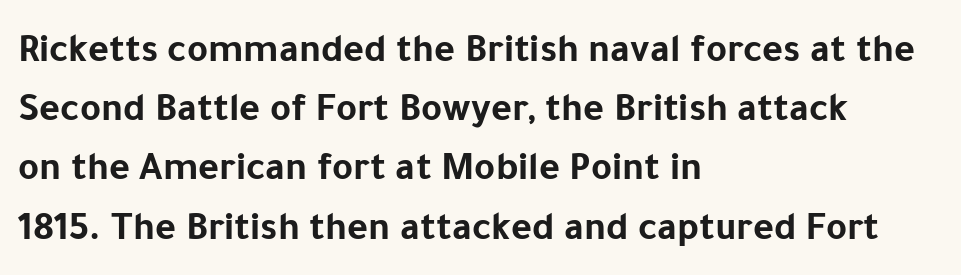
Spacing verdict: proportional, widths tailored to each character. Whoever set this chose a conventional vertical rhythm. Posture: vertical. Characters follow at the spacing the type designer built in. The space directly below the letters is spotless. If you drew a ruler down the left edge, every line would touch it.
